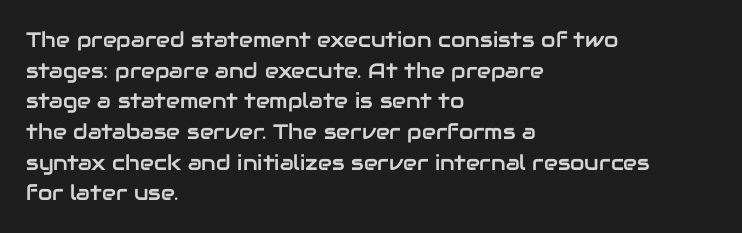
Style check: upright. Quick note: interline space is typical. This sample uses plain, unmodified letter spacing. In CSS terms this would be text-align: left.
